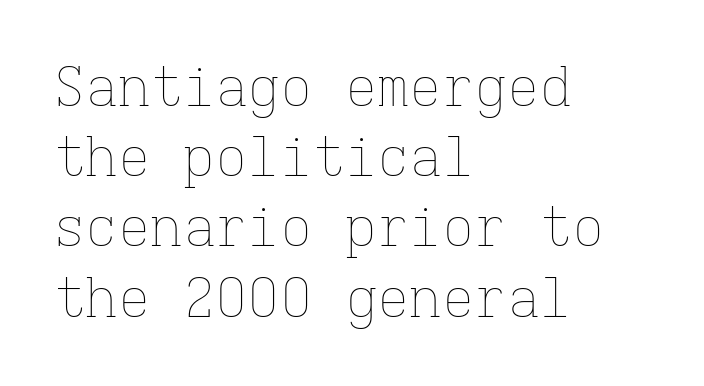
Q: Is the text bold? A: No.
Q: Is the text italic (slanted)? A: No, it is upright.
Q: Is the text underlined? A: No.
Q: How is the paragraph aligned? A: Left-aligned.
Q: Is the spacing between letters normal or unusually wide? A: Normal.
Q: Is the spacing between lines tight, normal or loose? A: Normal.
Q: Width (condensed, normal, or wide)? A: Normal.
Q: Stroke contrast? A: Low.
Q: x-height? A: Medium.
Q: Monospaced? A: Yes.
